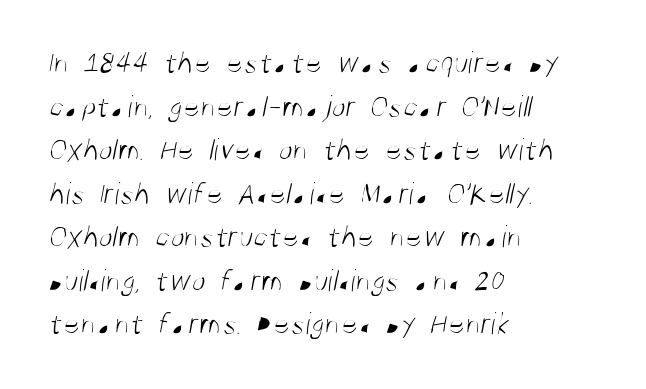
The image shows 32 px light, condensed sans-serif type; set left-aligned, normal line spacing (1.36x), normal letter spacing, not underlined; medium stroke contrast and a large x-height.
